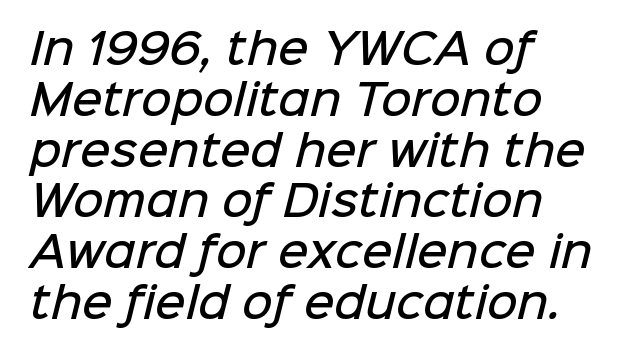
Q: Is the text bold? A: Semi-bold.
Q: Is the typeface a serif or a sans-serif typeface? A: Sans-serif.
Q: Is the text underlined? A: No.
Q: How is the paragraph aligned? A: Left-aligned.
Q: Is the spacing between letters normal or unusually wide? A: Normal.
Q: Width (condensed, normal, or wide)? A: Normal.
Q: Stroke contrast? A: Low.
Q: x-height? A: Medium.
Q: Monospaced? A: No.
